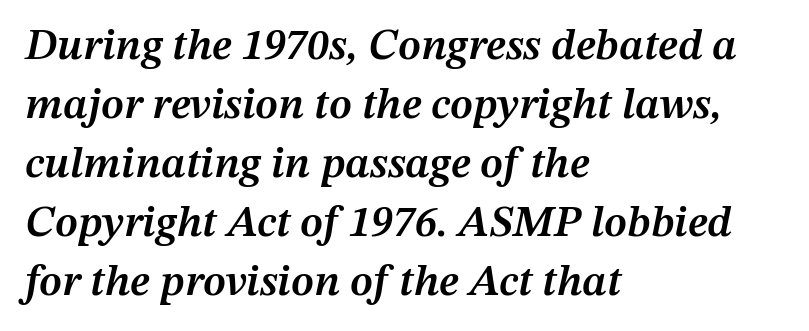
{"italic": "yes", "lean": "right", "slant_degrees": 12, "bold": "semi", "weight": "semibold", "width": "normal", "stroke_contrast": "medium", "x_height": "medium", "monospaced": "no", "underline": "no", "align": "left", "line_spacing": "normal", "line_spacing_ratio": 1.34, "letter_spacing": "normal", "letter_spacing_em": 0.0, "glyph_px": 44}
